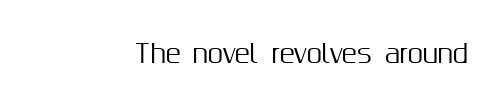
{"italic": "no", "underline": "no", "letter_spacing": "normal", "letter_spacing_em": 0.0, "glyph_px": 25}
